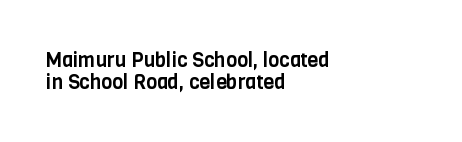
Letter spacing: default. Underline: absent. The axis of the letterforms is exactly vertical. If you measured baseline to baseline, you'd find a short distance. Short and long lines alike share a common starting point at left.
